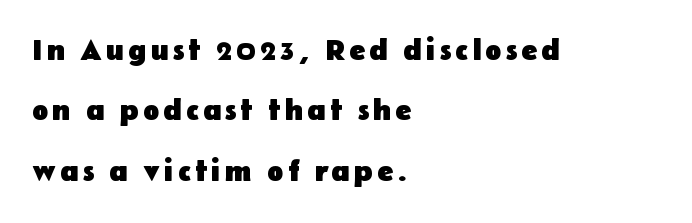
{"serif": "no", "italic": "no", "bold": "yes", "weight": "heavy", "width": "normal", "stroke_contrast": "low", "x_height": "medium", "monospaced": "no", "underline": "no", "align": "left", "line_spacing": "loose", "line_spacing_ratio": 2.01, "glyph_px": 30}
